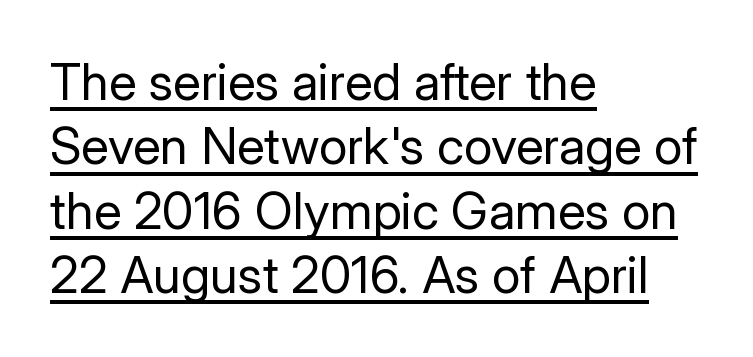
The image shows 51 px regular-weight sans-serif type, upright; set left-aligned, normal line spacing (1.26x), normal letter spacing, underlined; low stroke contrast and a medium x-height.
